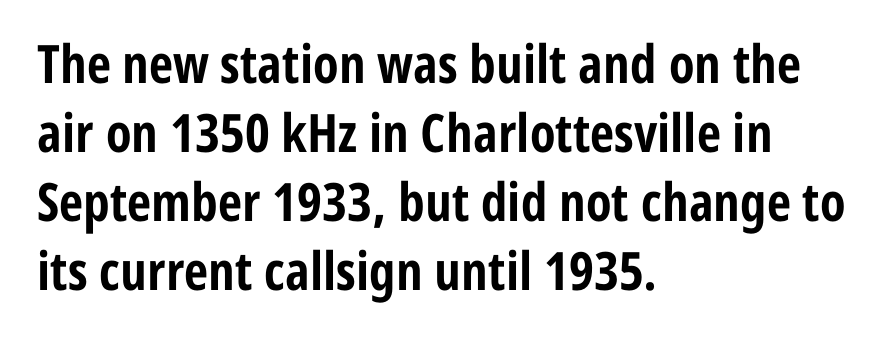
The image shows 53 px bold, condensed sans-serif type, upright; set left-aligned, normal line spacing (1.3x), normal letter spacing, not underlined; low stroke contrast and a medium x-height.
